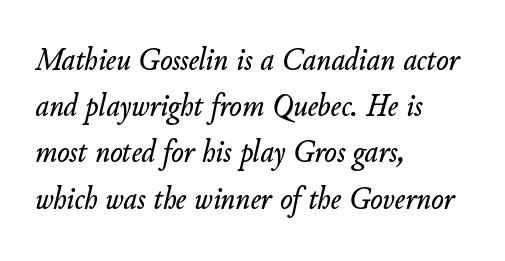
Caption: multi-line text, flush left, ragged right. These lines are rendered in a variable-pitch font. The typography opts for an oblique posture over an upright one. The line-height multiplier appears to be the usual default.
